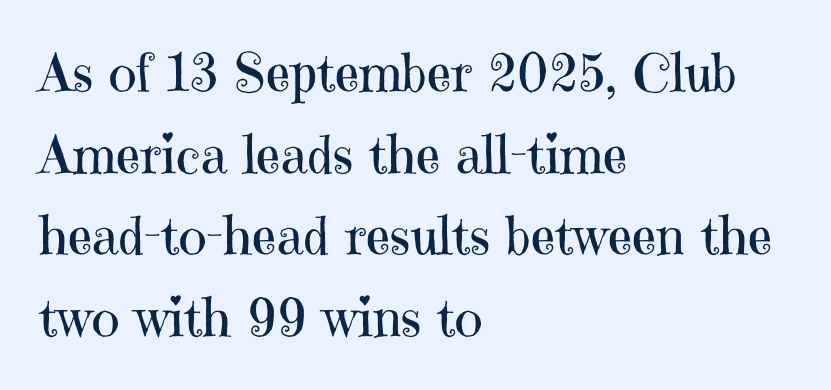
{"serif": "yes", "italic": "no", "bold": "no", "weight": "regular", "width": "normal", "stroke_contrast": "high", "x_height": "medium", "monospaced": "no", "underline": "no", "align": "left", "line_spacing": "normal", "line_spacing_ratio": 1.54, "letter_spacing": "normal", "letter_spacing_em": 0.0, "glyph_px": 53}
